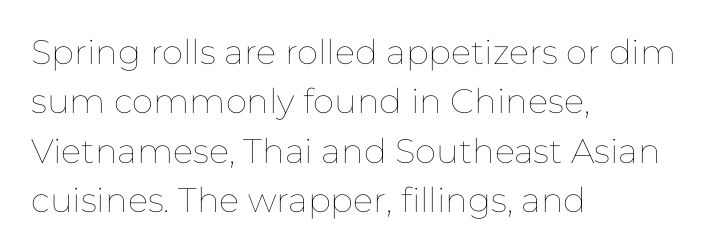
The image shows 34 px thin type, upright; set left-aligned, normal line spacing (1.45x), normal letter spacing, not underlined; low stroke contrast and a medium x-height.
